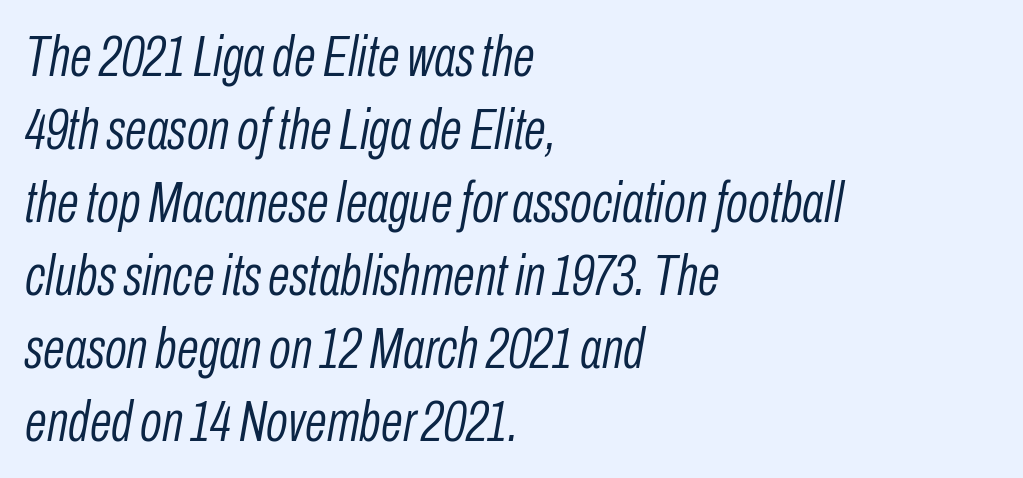
The image shows 57 px light, condensed type, italic (leaning right); set left-aligned, normal line spacing (1.28x), normal letter spacing, not underlined; low stroke contrast and a medium x-height.
